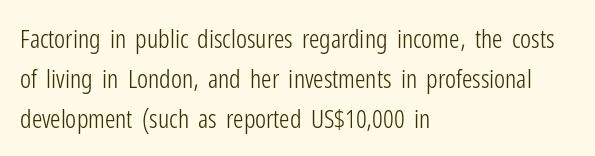
{"italic": "no", "bold": "no", "underline": "no", "align": "left", "line_spacing": "normal", "line_spacing_ratio": 1.53, "letter_spacing": "normal", "letter_spacing_em": 0.0, "glyph_px": 26}
